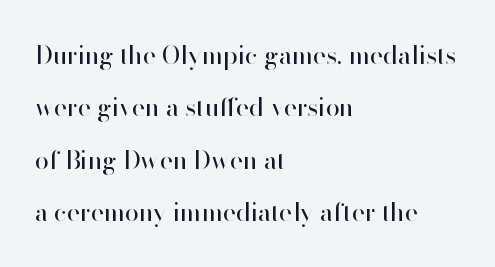
This rendering features lettering with no underline. You could call the tracking neutral — neither tight nor loose. The strokes are not fattened; the text isn't bold. Every row of glyphs begins at an identical x-position on the left.
